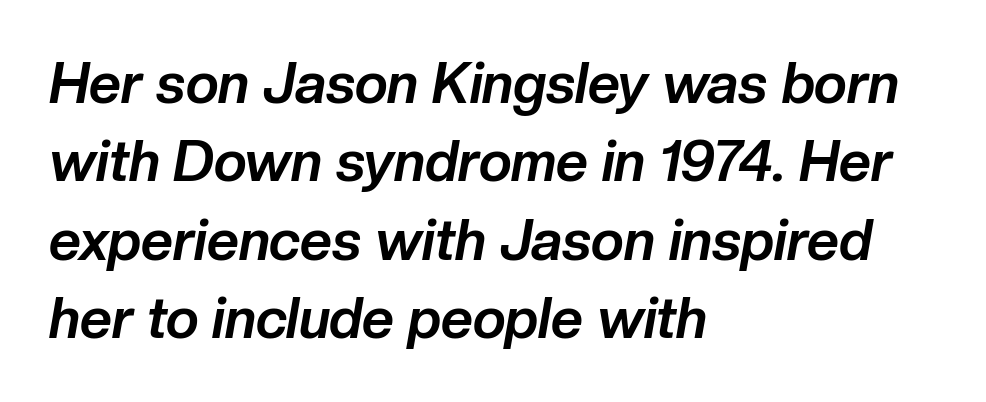
{"italic": "yes", "lean": "right", "slant_degrees": 10, "bold": "yes", "weight": "bold", "width": "normal", "stroke_contrast": "low", "x_height": "medium", "monospaced": "no", "underline": "no", "align": "left", "line_spacing": "normal", "line_spacing_ratio": 1.4, "letter_spacing": "normal", "letter_spacing_em": 0.0, "glyph_px": 56}
